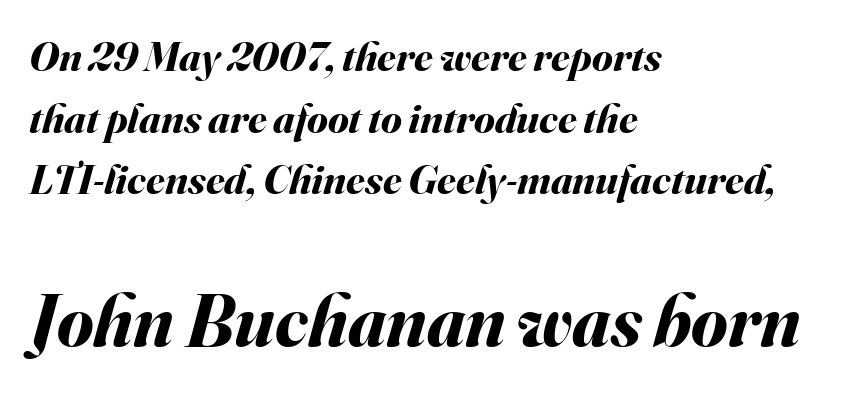
Here the second block reads like a headline and the first like body copy. These lines are rendered in a variable-pitch font. Honestly, there is no underline to notice here at all. The designer left line spacing at the default. A typesetter would mark this as italic.
